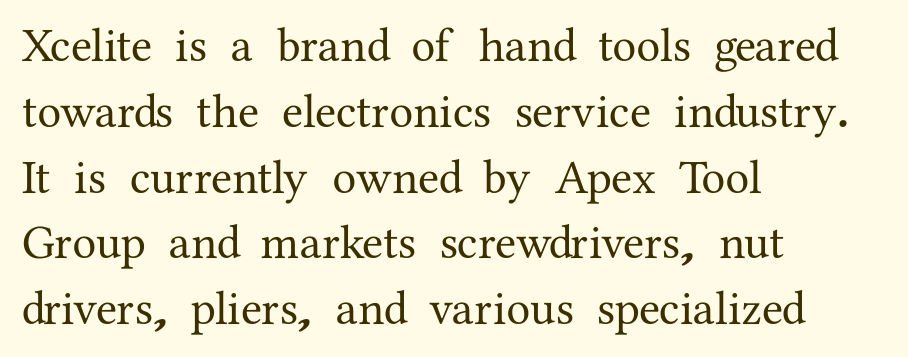
Honestly, the letter spacing is just normal — you wouldn't notice it. The leading is moderate, giving the passage an even texture. Ascenders rise straight up at ninety degrees. Think of a printed novel: that variable character pitch is what you see here. The rag falls on the right side of this text block.
